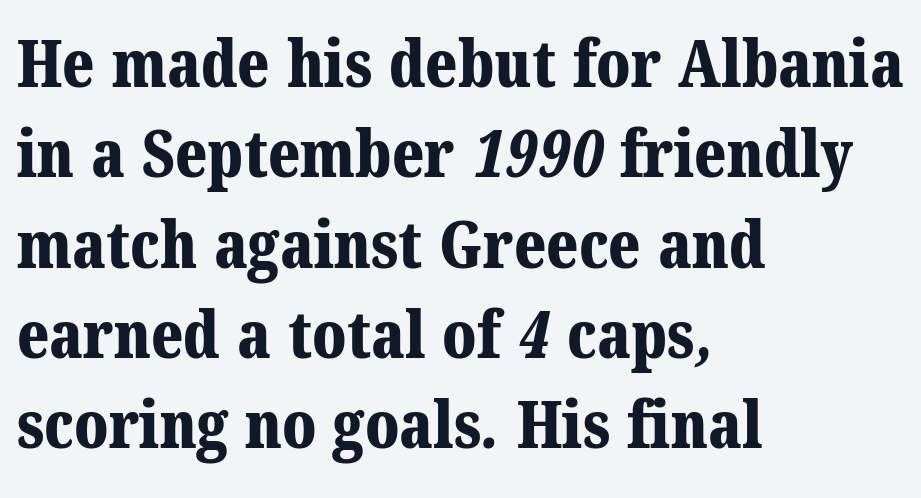
The image shows 65 px bold serif type; set left-aligned, normal line spacing (1.39x), normal letter spacing, not underlined; medium stroke contrast and a medium x-height.
